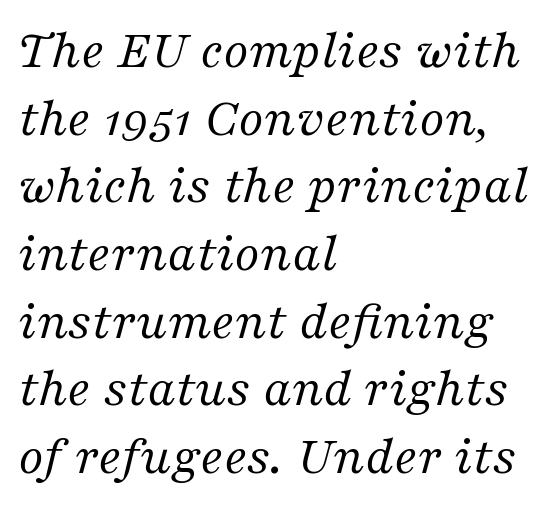
The image shows 55 px regular-weight serif type, italic (leaning right); set left-aligned, line spacing 1.23x, normal letter spacing, not underlined; medium stroke contrast and a medium x-height.
